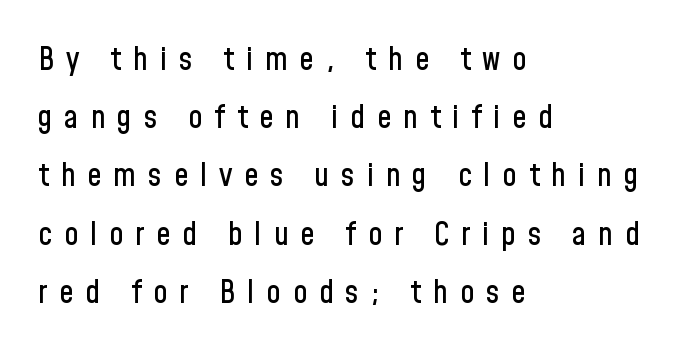
{"serif": "no", "italic": "no", "width": "condensed", "stroke_contrast": "low", "x_height": "medium", "monospaced": "no", "underline": "no", "align": "left", "line_spacing_ratio": 1.82, "letter_spacing": "wide", "letter_spacing_em": 0.37, "glyph_px": 32}
